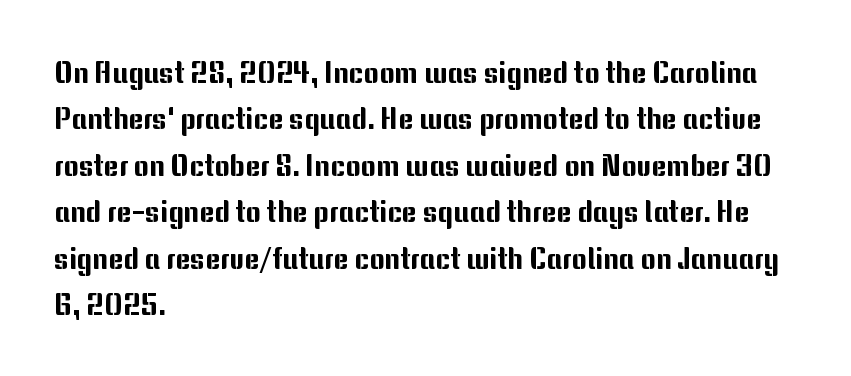
The letters stand straight up with perfectly vertical stems. A typesetter would call this proportional, since set widths differ per character. These lines stack with their left ends in a neat column. In terms of letterform style, serifs are entirely absent. In terms of letterspacing, this is plain default setting. The foot of each line stays bare and open.
